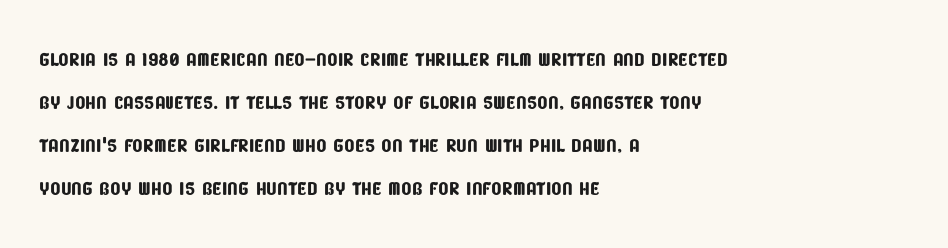
Q: Is the text underlined? A: No.
Q: How is the paragraph aligned? A: Left-aligned.
Q: Is the spacing between letters normal or unusually wide? A: Normal.
Q: Is the spacing between lines tight, normal or loose? A: Normal.
